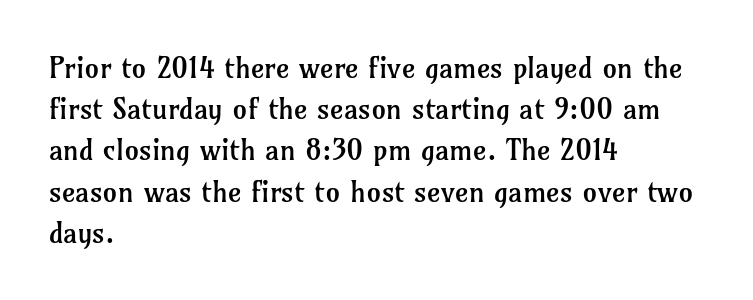
{"serif": "yes", "italic": "no", "bold": "no", "weight": "regular", "width": "normal", "stroke_contrast": "low", "x_height": "medium", "monospaced": "no", "underline": "no", "align": "left", "line_spacing": "normal", "line_spacing_ratio": 1.42, "letter_spacing": "normal", "letter_spacing_em": 0.0, "glyph_px": 29}
